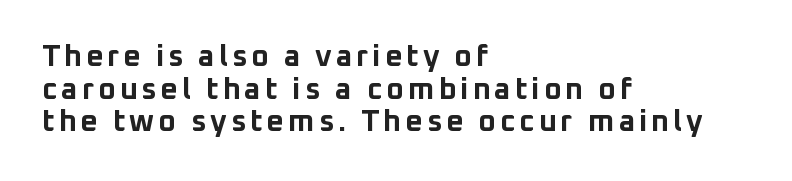
The image shows 30 px bold sans-serif type, upright; set left-aligned, tight line spacing (1.09x), not underlined; low stroke contrast and a medium x-height.
